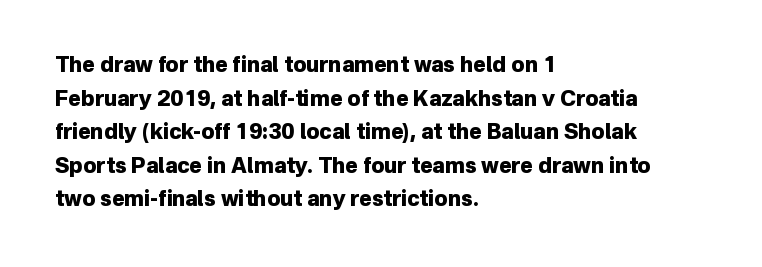
Q: Is the text bold? A: Yes.
Q: Is the text italic (slanted)? A: No, it is upright.
Q: Is the text underlined? A: No.
Q: How is the paragraph aligned? A: Left-aligned.
Q: Is the spacing between letters normal or unusually wide? A: Normal.
Q: Is the spacing between lines tight, normal or loose? A: Normal.
